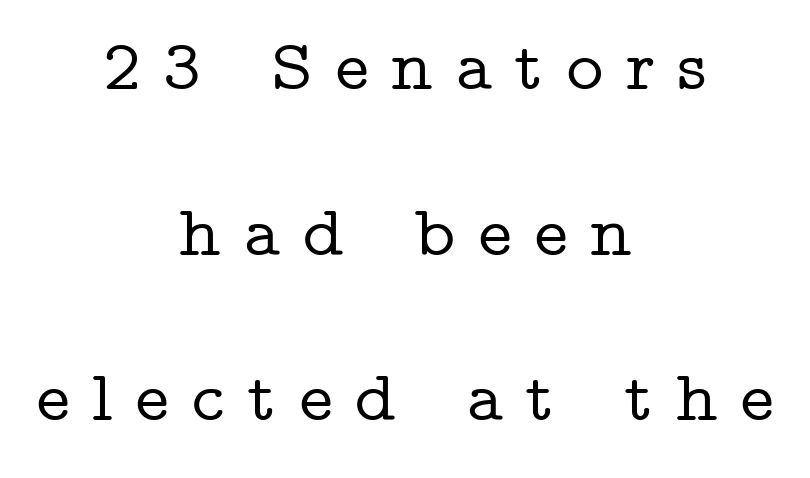
The tracking reads as deliberately expanded to a designer's eye. This is serif lettering, the kind often seen in printed books. This sample has the flowing, uneven cadence of proportional lettering. Type without underlining. Rows of type keep a wide berth in the vertical direction.
